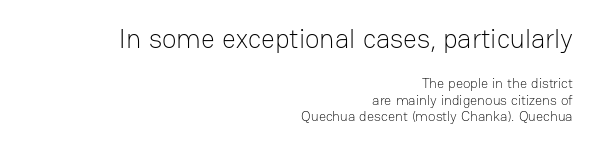
{"italic": "no", "bold": "no", "underline": "no", "align": "right", "line_spacing_ratio": 1.18, "letter_spacing": "normal", "letter_spacing_em": 0.0, "larger_block": "first", "size_ratio": 1.93, "glyph_px": 27}
